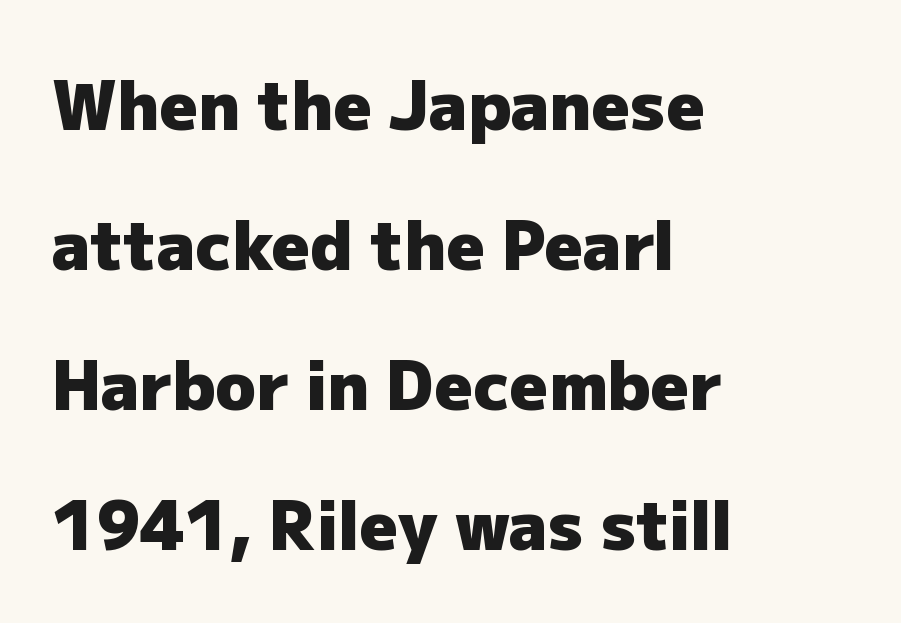
{"serif": "no", "italic": "no", "bold": "yes", "weight": "heavy", "width": "normal", "stroke_contrast": "low", "x_height": "medium", "monospaced": "no", "underline": "no", "align": "left", "line_spacing": "loose", "line_spacing_ratio": 2.09, "letter_spacing": "normal", "letter_spacing_em": 0.0, "glyph_px": 67}
